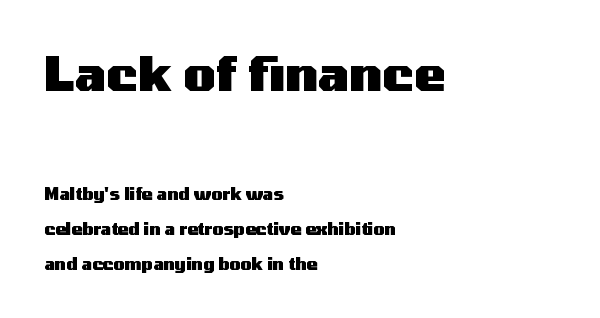
{"serif": "no", "italic": "no", "bold": "yes", "weight": "heavy", "width": "wide", "stroke_contrast": "medium", "x_height": "medium", "monospaced": "no", "underline": "no", "align": "left", "line_spacing": "loose", "line_spacing_ratio": 2.18, "letter_spacing": "normal", "letter_spacing_em": 0.0, "larger_block": "first", "size_ratio": 2.94, "glyph_px": 47}
